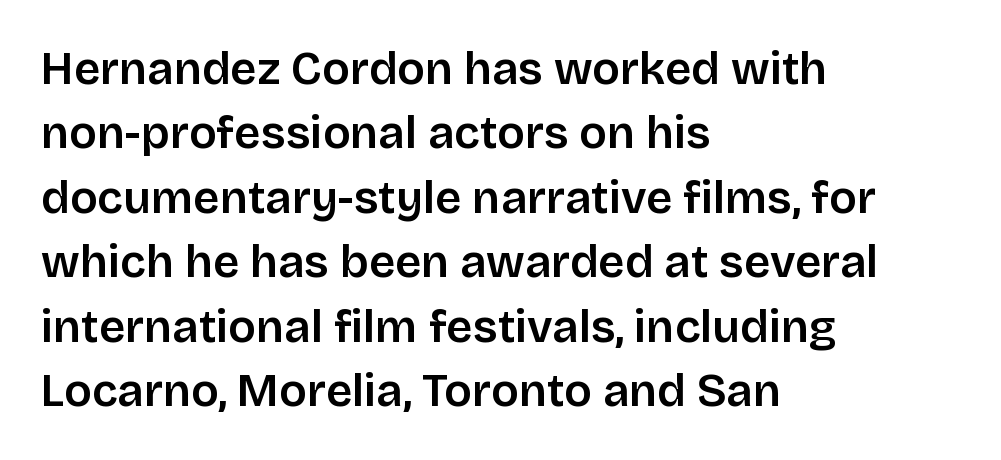
The image shows 46 px sans-serif type, upright; set left-aligned, normal line spacing (1.4x), normal letter spacing, not underlined; low stroke contrast and a large x-height.
